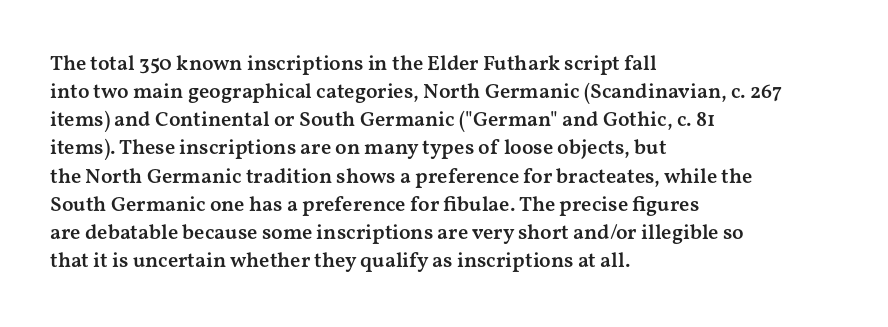
The image shows 21 px text type, upright; set left-aligned, normal line spacing (1.34x), normal letter spacing, not underlined.
